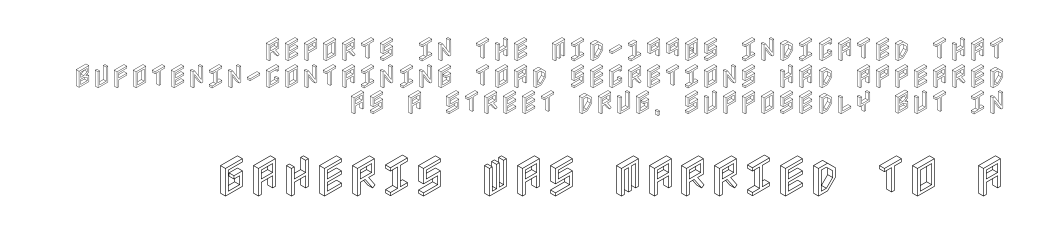
The image shows 45 px condensed type, upright; set right-aligned, tight line spacing (1.02x), normal letter spacing, not underlined; the second (bottom) block is 1.73x larger; a large x-height.
